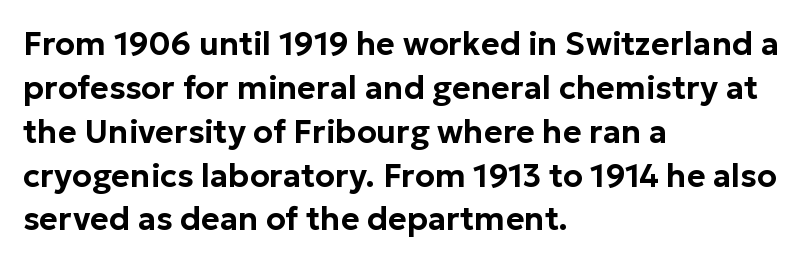
{"serif": "no", "italic": "no", "width": "normal", "stroke_contrast": "low", "x_height": "medium", "monospaced": "no", "underline": "no", "align": "left", "line_spacing": "normal", "line_spacing_ratio": 1.37, "letter_spacing": "normal", "letter_spacing_em": 0.0, "glyph_px": 32}
